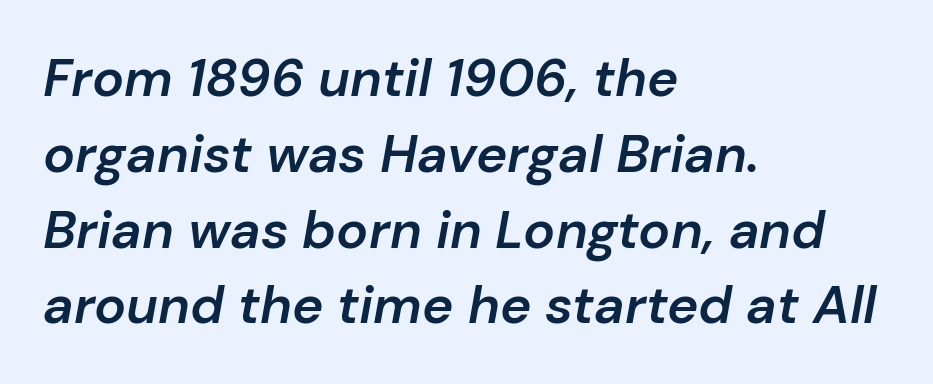
Q: Is the text bold? A: Semi-bold.
Q: Is the text italic (slanted)? A: Yes, it leans right by about 10 degrees.
Q: Is the text underlined? A: No.
Q: How is the paragraph aligned? A: Left-aligned.
Q: Is the spacing between letters normal or unusually wide? A: Normal.
Q: Is the spacing between lines tight, normal or loose? A: Normal.
Q: Width (condensed, normal, or wide)? A: Normal.
Q: Stroke contrast? A: Low.
Q: x-height? A: Medium.
Q: Monospaced? A: No.
